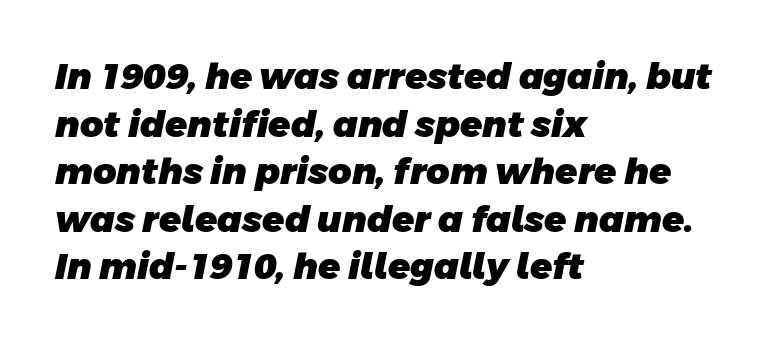
Q: Is the text bold? A: Yes.
Q: Is the typeface a serif or a sans-serif typeface? A: Sans-serif.
Q: Is the text underlined? A: No.
Q: How is the paragraph aligned? A: Left-aligned.
Q: Is the spacing between letters normal or unusually wide? A: Normal.
Q: Is the spacing between lines tight, normal or loose? A: Normal.
Q: Width (condensed, normal, or wide)? A: Normal.
Q: Stroke contrast? A: Low.
Q: x-height? A: Large.
Q: Monospaced? A: No.
